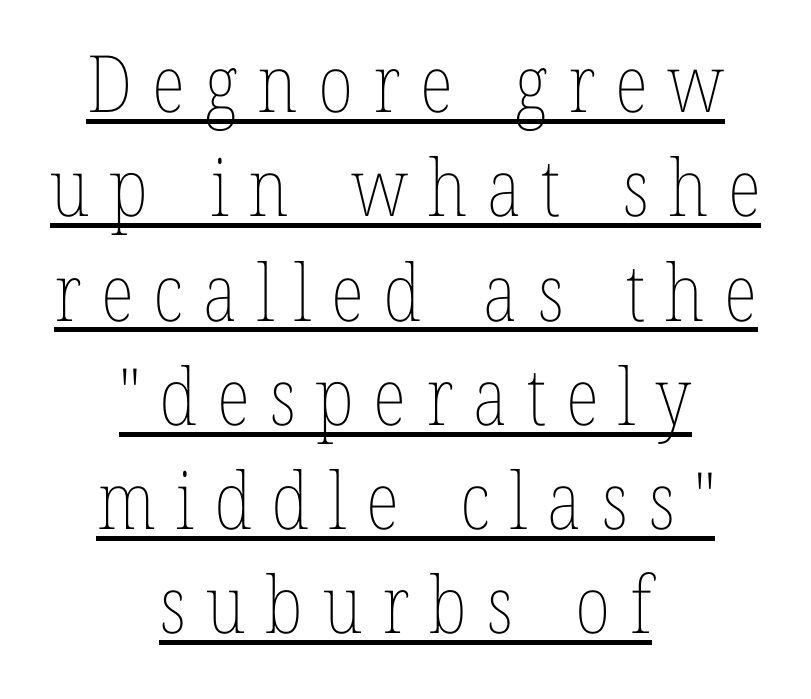
{"italic": "no", "bold": "no", "weight": "thin", "width": "condensed", "stroke_contrast": "low", "x_height": "medium", "monospaced": "no", "underline": "yes", "align": "center", "line_spacing": "normal", "line_spacing_ratio": 1.32, "letter_spacing": "wide", "letter_spacing_em": 0.25, "glyph_px": 79}
